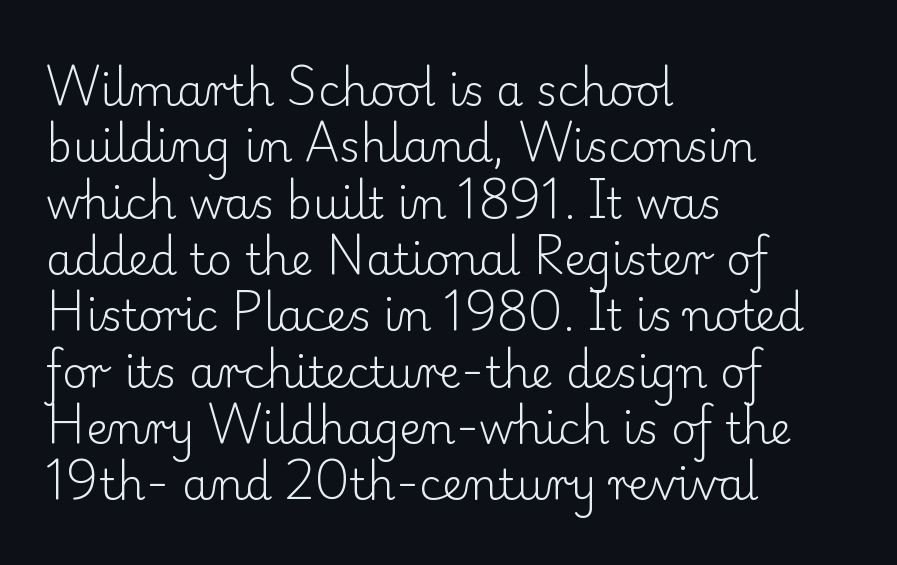
Q: Is the text bold? A: No.
Q: Is the text italic (slanted)? A: No, it is upright.
Q: Is the text underlined? A: No.
Q: How is the paragraph aligned? A: Left-aligned.
Q: Is the spacing between letters normal or unusually wide? A: Normal.
Q: Is the spacing between lines tight, normal or loose? A: Normal.
Q: Width (condensed, normal, or wide)? A: Normal.
Q: Stroke contrast? A: Low.
Q: x-height? A: Small.
Q: Monospaced? A: No.
